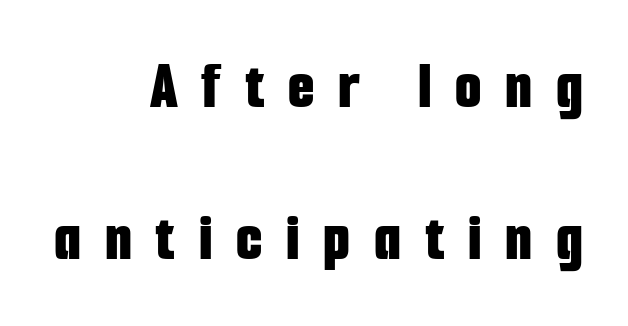
Q: Is the text bold? A: Yes.
Q: Is the text italic (slanted)? A: No, it is upright.
Q: Is the typeface a serif or a sans-serif typeface? A: Sans-serif.
Q: Is the text underlined? A: No.
Q: How is the paragraph aligned? A: Right-aligned.
Q: Is the spacing between letters normal or unusually wide? A: Unusually wide.
Q: Is the spacing between lines tight, normal or loose? A: Loose.
Q: Width (condensed, normal, or wide)? A: Condensed.
Q: Stroke contrast? A: Low.
Q: x-height? A: Medium.
Q: Monospaced? A: No.
